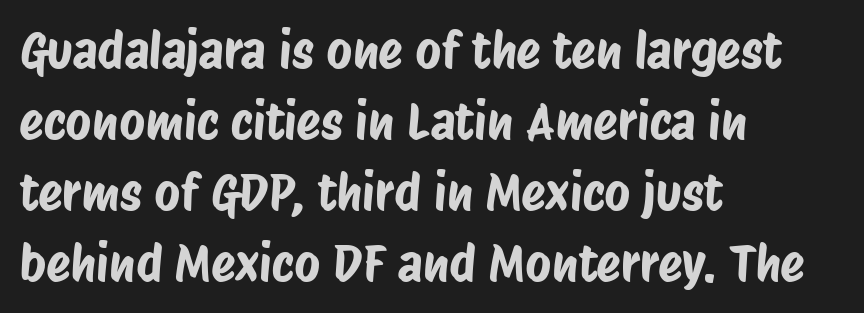
The image shows 50 px condensed sans-serif type; set left-aligned, normal line spacing (1.42x), normal letter spacing, not underlined; low stroke contrast and a large x-height.
